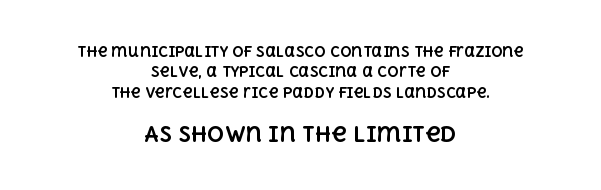
Q: Is the text bold? A: Yes.
Q: Is the text italic (slanted)? A: No, it is upright.
Q: Is the text underlined? A: No.
Q: How is the paragraph aligned? A: Centered.
Q: Is the spacing between letters normal or unusually wide? A: Normal.
Q: Is the spacing between lines tight, normal or loose? A: Normal.
Q: Which block of text is set in a larger size, the first (top) or the second (bottom)? A: The second (bottom) one.
